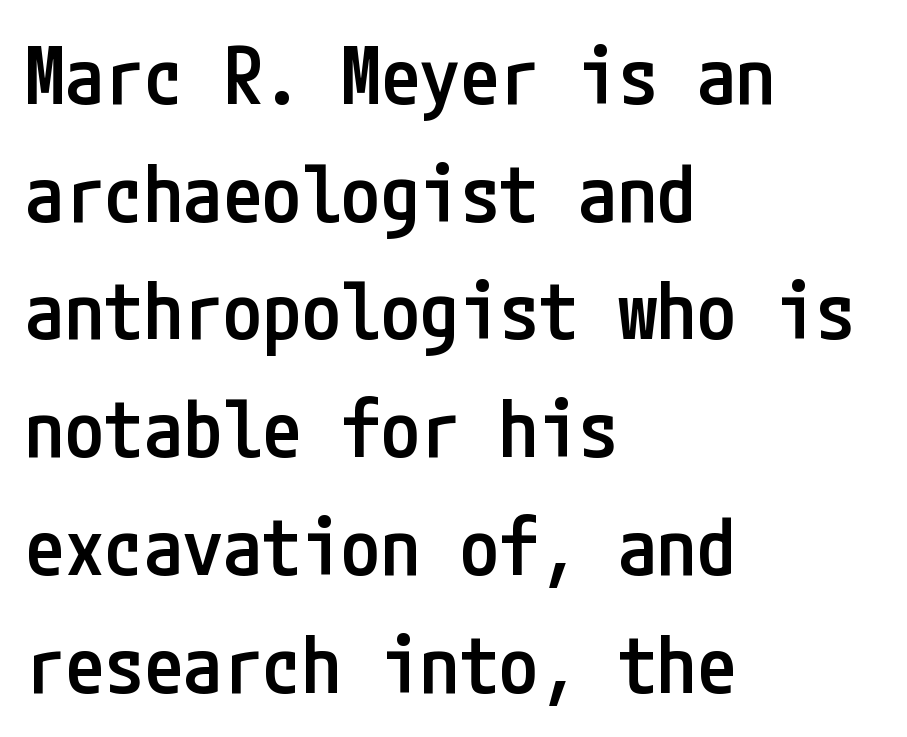
The image shows 79 px semibold, condensed sans-serif type, upright; set left-aligned, normal line spacing (1.49x), normal letter spacing, not underlined; low stroke contrast and a medium x-height.
